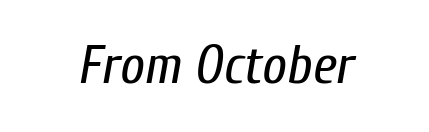
The image shows 54 px regular-weight, condensed type, italic (leaning right); set normal letter spacing, not underlined; low stroke contrast and a medium x-height.
